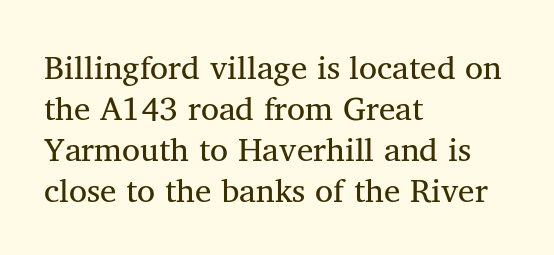
Q: Is the text bold? A: No.
Q: Is the text italic (slanted)? A: No, it is upright.
Q: Is the typeface a serif or a sans-serif typeface? A: Serif.
Q: Is the text underlined? A: No.
Q: How is the paragraph aligned? A: Left-aligned.
Q: Is the spacing between letters normal or unusually wide? A: Normal.
Q: Width (condensed, normal, or wide)? A: Normal.
Q: Stroke contrast? A: Medium.
Q: x-height? A: Medium.
Q: Monospaced? A: No.
